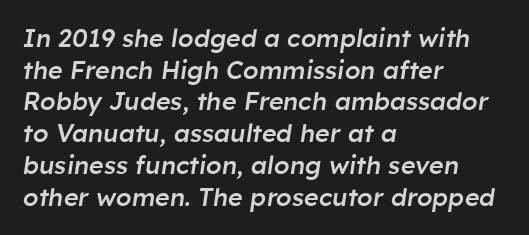
{"italic": "yes", "lean": "right", "slant_degrees": 8, "bold": "semi", "underline": "no", "align": "left", "line_spacing": "normal", "line_spacing_ratio": 1.27, "letter_spacing": "normal", "letter_spacing_em": 0.0, "glyph_px": 25}
